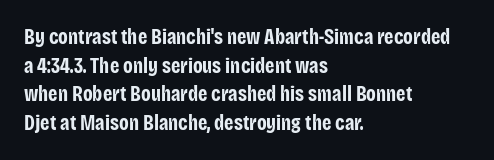
Notice how descenders clear the ascenders below comfortably — that's standard leading. Clear beneath every line of the passage. These lines are set flush left with a ragged right edge. The type sits square on the baseline with zero lean. Each word holds together tightly as a unit, with standard inter-letter gaps.
